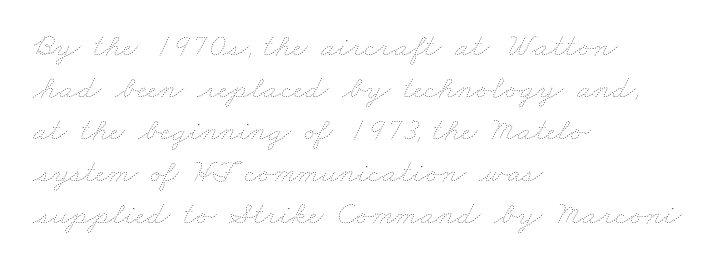
Glyph-to-glyph distance matches everyday printed text. The text block is weighted toward the left margin, trailing off unevenly rightward. This sample has the flowing, uneven cadence of proportional lettering. Summary of vertical rhythm: regular, with standard interline spacing. The words here are not underlined.
